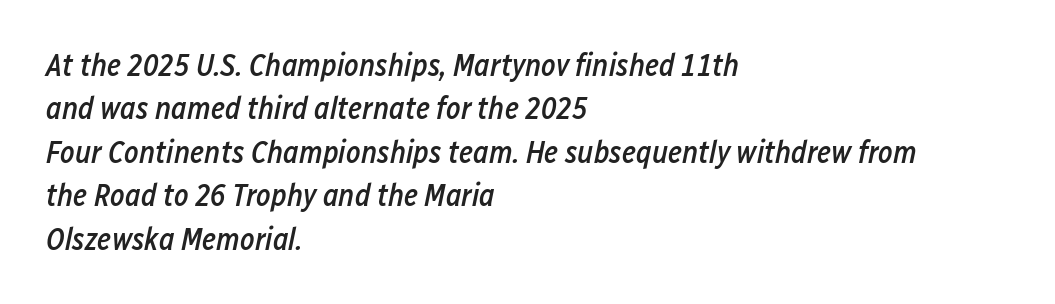
The image shows 31 px semibold, condensed type, italic (leaning right); set left-aligned, normal line spacing (1.4x), normal letter spacing, not underlined; low stroke contrast and a medium x-height.
